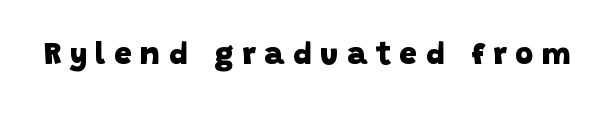
Q: Is the text bold? A: Yes.
Q: Is the typeface a serif or a sans-serif typeface? A: Sans-serif.
Q: Is the text underlined? A: No.
Q: Is the spacing between letters normal or unusually wide? A: Unusually wide.
Q: Width (condensed, normal, or wide)? A: Normal.
Q: Stroke contrast? A: Low.
Q: x-height? A: Large.
Q: Monospaced? A: No.
